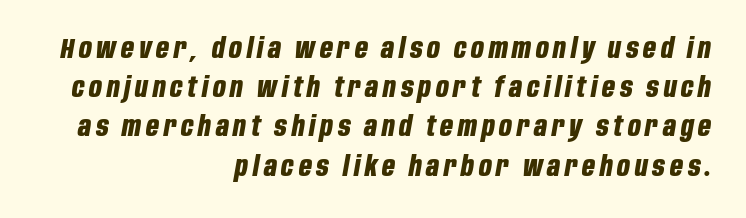
Q: Is the text bold? A: Yes.
Q: Is the text italic (slanted)? A: Yes, it leans right by about 10 degrees.
Q: Is the text underlined? A: No.
Q: How is the paragraph aligned? A: Right-aligned.
Q: Is the spacing between lines tight, normal or loose? A: Normal.
Q: Width (condensed, normal, or wide)? A: Condensed.
Q: Stroke contrast? A: Low.
Q: x-height? A: Large.
Q: Monospaced? A: No.
